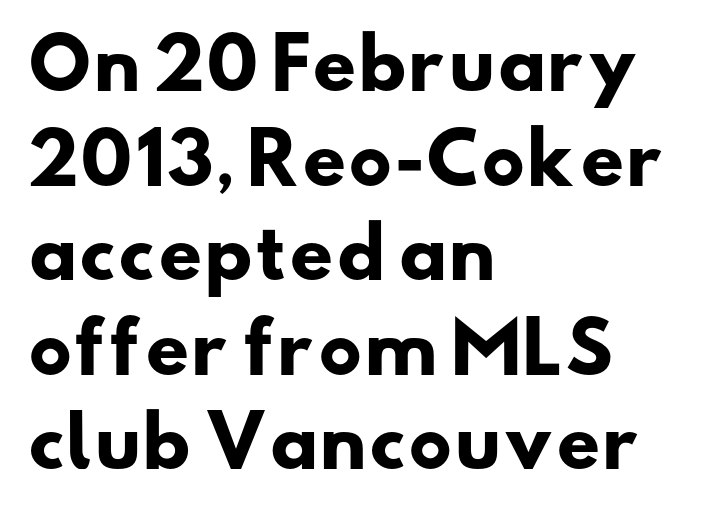
{"serif": "no", "bold": "yes", "weight": "heavy", "width": "wide", "stroke_contrast": "low", "x_height": "small", "monospaced": "no", "underline": "no", "align": "left", "line_spacing": "normal", "line_spacing_ratio": 1.37, "letter_spacing": "normal", "letter_spacing_em": 0.0, "glyph_px": 69}
